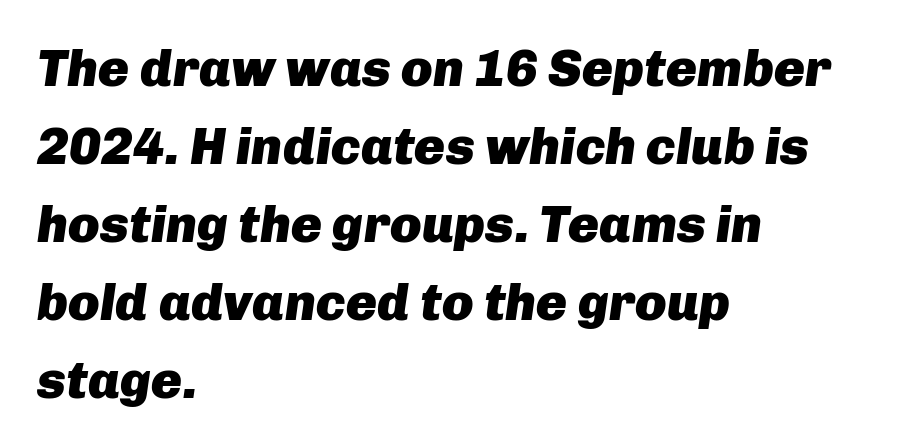
Q: Is the text bold? A: Yes.
Q: Is the text italic (slanted)? A: Yes, it leans right by about 8 degrees.
Q: Is the text underlined? A: No.
Q: How is the paragraph aligned? A: Left-aligned.
Q: Is the spacing between letters normal or unusually wide? A: Normal.
Q: Is the spacing between lines tight, normal or loose? A: Normal.
Q: Width (condensed, normal, or wide)? A: Normal.
Q: Stroke contrast? A: Low.
Q: x-height? A: Medium.
Q: Monospaced? A: No.
